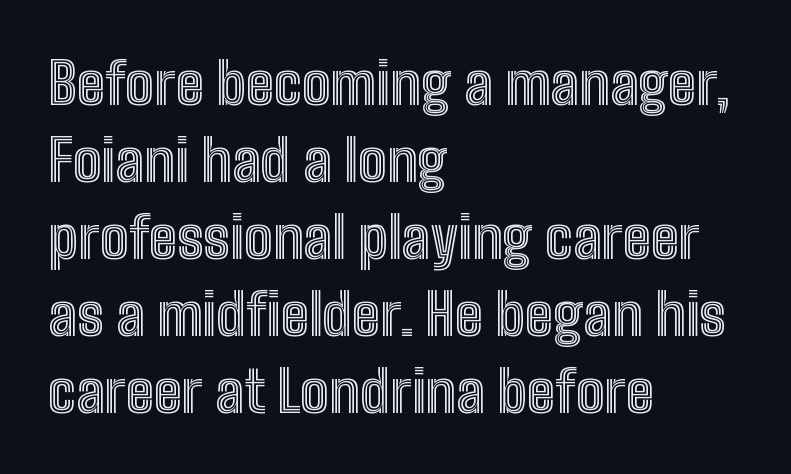
{"italic": "no", "width": "condensed", "x_height": "medium", "monospaced": "no", "underline": "no", "align": "left", "line_spacing": "normal", "line_spacing_ratio": 1.35, "letter_spacing": "normal", "letter_spacing_em": 0.0, "glyph_px": 57}
